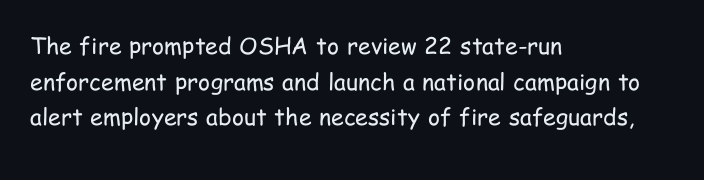
Q: Is the text bold? A: No.
Q: Is the text italic (slanted)? A: No, it is upright.
Q: Is the text underlined? A: No.
Q: How is the paragraph aligned? A: Left-aligned.
Q: Is the spacing between letters normal or unusually wide? A: Normal.
Q: Is the spacing between lines tight, normal or loose? A: Normal.
